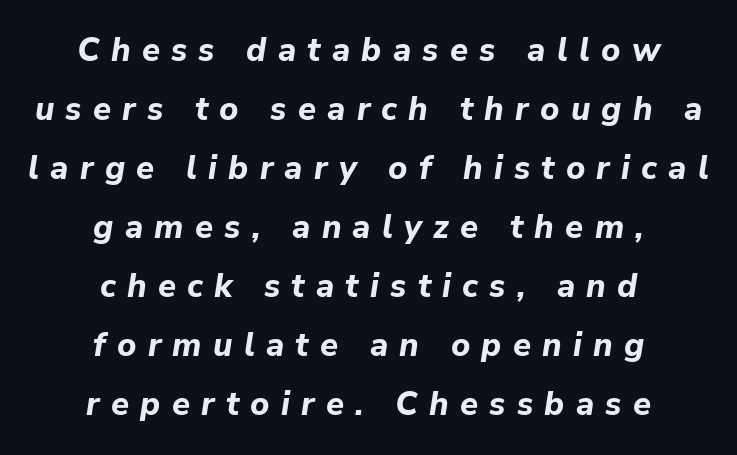
Q: Is the text bold? A: Yes.
Q: Is the text italic (slanted)? A: Yes, it leans right by about 9 degrees.
Q: Is the text underlined? A: No.
Q: How is the paragraph aligned? A: Centered.
Q: Is the spacing between letters normal or unusually wide? A: Unusually wide.
Q: Width (condensed, normal, or wide)? A: Normal.
Q: Stroke contrast? A: Low.
Q: x-height? A: Medium.
Q: Monospaced? A: No.
